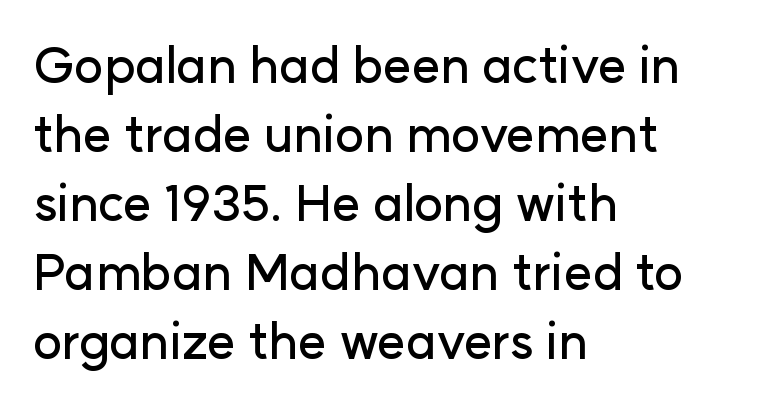
The image shows 50 px sans-serif type, upright; set left-aligned, normal line spacing (1.38x), normal letter spacing, not underlined; low stroke contrast and a medium x-height.
